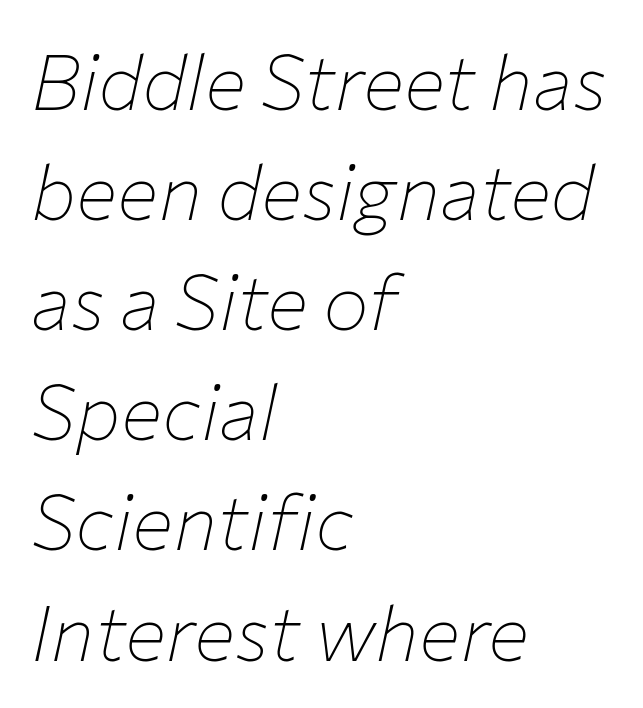
{"italic": "yes", "lean": "right", "slant_degrees": 12, "bold": "no", "weight": "thin", "width": "normal", "stroke_contrast": "low", "x_height": "medium", "monospaced": "no", "underline": "no", "align": "left", "line_spacing": "normal", "line_spacing_ratio": 1.43, "letter_spacing": "normal", "letter_spacing_em": 0.0, "glyph_px": 77}
